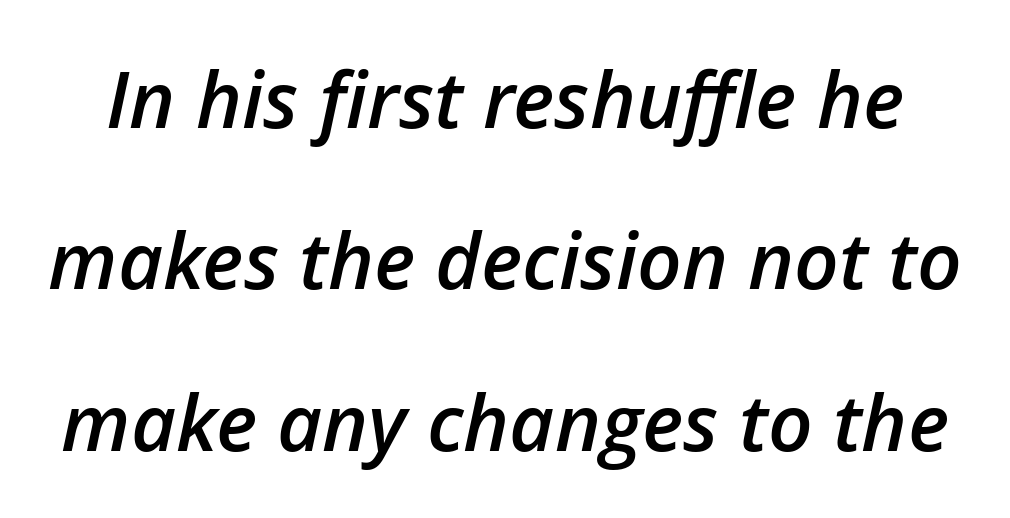
The image shows 78 px semibold type, italic (leaning right); set loose line spacing (2.07x), normal letter spacing, not underlined; low stroke contrast and a medium x-height.
